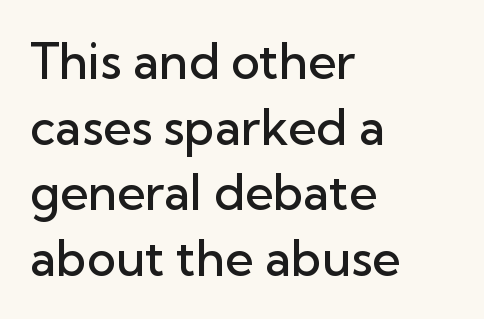
Q: Is the text bold? A: Semi-bold.
Q: Is the text italic (slanted)? A: No, it is upright.
Q: Is the typeface a serif or a sans-serif typeface? A: Sans-serif.
Q: Is the text underlined? A: No.
Q: How is the paragraph aligned? A: Left-aligned.
Q: Is the spacing between letters normal or unusually wide? A: Normal.
Q: Is the spacing between lines tight, normal or loose? A: Normal.
Q: Width (condensed, normal, or wide)? A: Normal.
Q: Stroke contrast? A: Low.
Q: x-height? A: Medium.
Q: Monospaced? A: No.
